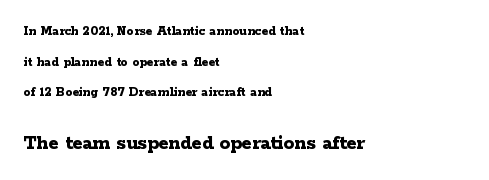
Descenders are the only things crossing below the line. The passage shown stacks its lines with a broad gap. Two sizes are in play, and the larger belongs to the second block. Horizontal alignment here is leftward, the default for most running prose. You could call the tracking neutral — neither tight nor loose. This is roman type, the default non-slanted kind.
